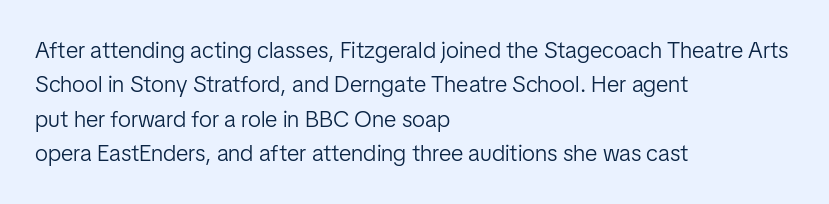
{"italic": "no", "bold": "no", "underline": "no", "align": "left", "line_spacing": "normal", "line_spacing_ratio": 1.5, "letter_spacing": "normal", "letter_spacing_em": 0.0, "glyph_px": 23}
